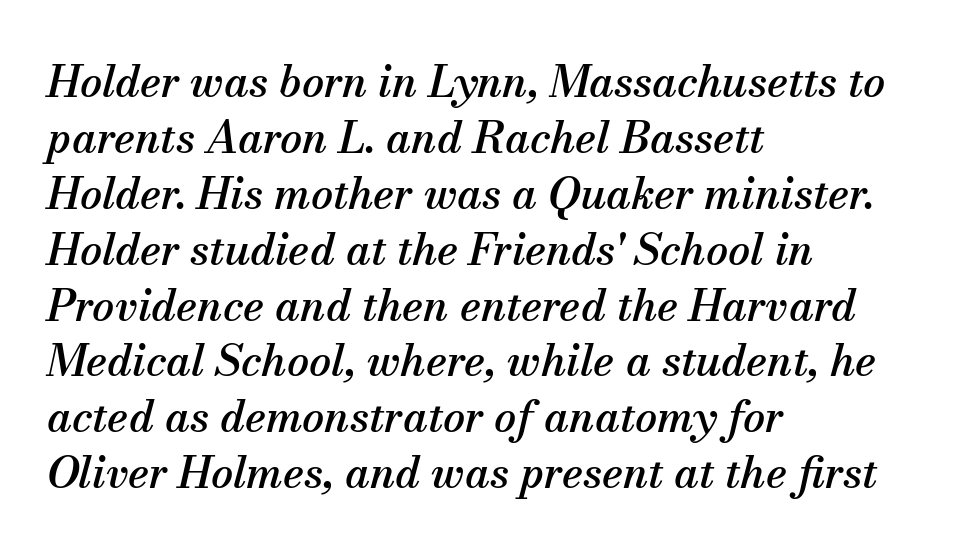
Compared with ordinary roman type, these characters are visibly tilted. Clear beneath every line of the passage. Here the designer chose a conventional face with non-uniform glyph widths. These lines keep a tight, regular rhythm from letter to letter. Teacher's note: observe the even left margin — that is flush-left alignment. The vertical gap from one line to the next is medium.
